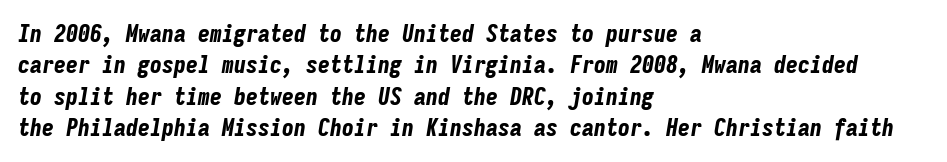
Is the type bold? Yes — the strokes are clearly thick and heavy. Every character sits at an angle, as italics do. Beneath every word, the page is bare. Honestly, the row spacing looks completely unremarkable.
